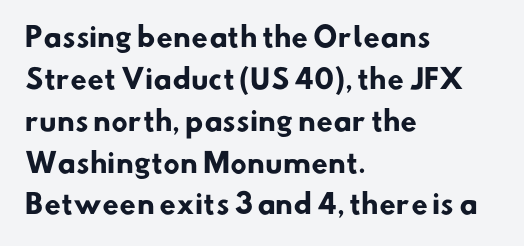
Q: Is the text bold? A: Yes.
Q: Is the text underlined? A: No.
Q: How is the paragraph aligned? A: Left-aligned.
Q: Is the spacing between letters normal or unusually wide? A: Normal.
Q: Is the spacing between lines tight, normal or loose? A: Normal.
